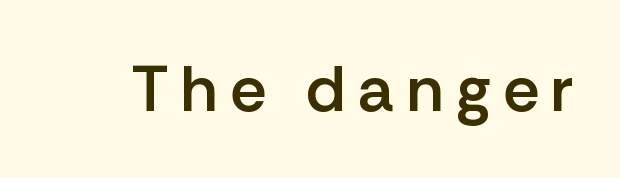
Type style note: lacks serifs. The rendering uses natural spacing where letterforms have individual widths. Italic? Not at all — the glyphs are vertical. Does the weight exceed regular? Yes, but only to semibold.
